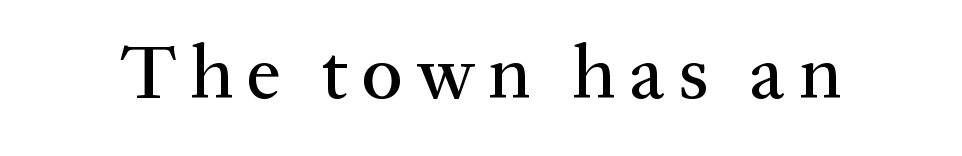
This sample has the flowing, uneven cadence of proportional lettering. Examine the stroke ends and you'll spot serifs. Glance below the letters and you will spot only blank space. When letters stand straight like this, we call the style roman or upright.
